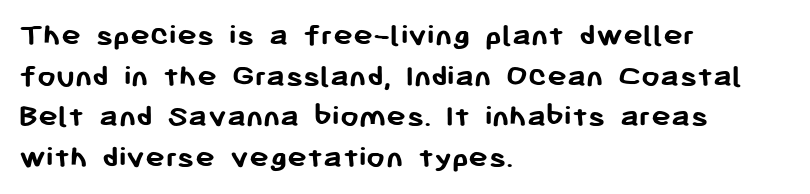
The image shows 33 px semibold sans-serif type, upright; set left-aligned, line spacing 1.23x, normal letter spacing, not underlined; low stroke contrast and a medium x-height.
